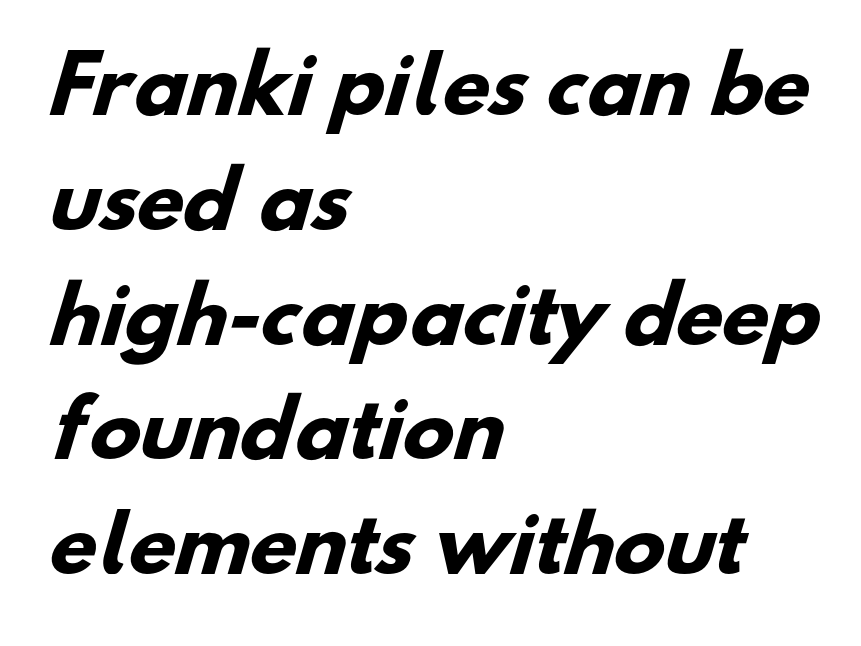
{"serif": "no", "bold": "yes", "weight": "heavy", "width": "normal", "stroke_contrast": "low", "x_height": "small", "monospaced": "no", "underline": "no", "align": "left", "line_spacing": "normal", "line_spacing_ratio": 1.51, "letter_spacing": "normal", "letter_spacing_em": 0.0, "glyph_px": 76}
